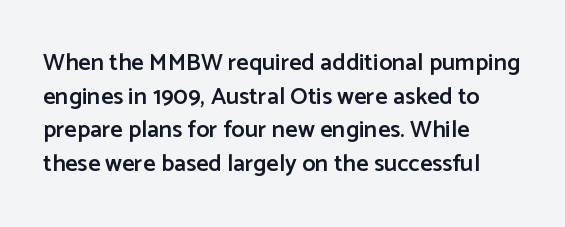
{"italic": "no", "bold": "semi", "underline": "no", "align": "left", "line_spacing": "normal", "line_spacing_ratio": 1.4, "letter_spacing": "normal", "letter_spacing_em": 0.0, "glyph_px": 24}
